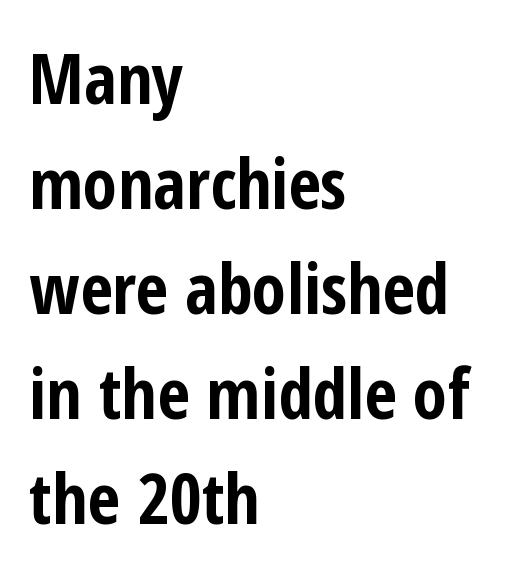
Q: Is the text bold? A: Yes.
Q: Is the text italic (slanted)? A: No, it is upright.
Q: Is the typeface a serif or a sans-serif typeface? A: Sans-serif.
Q: Is the text underlined? A: No.
Q: How is the paragraph aligned? A: Left-aligned.
Q: Is the spacing between letters normal or unusually wide? A: Normal.
Q: Is the spacing between lines tight, normal or loose? A: Normal.
Q: Width (condensed, normal, or wide)? A: Condensed.
Q: Stroke contrast? A: Low.
Q: x-height? A: Medium.
Q: Monospaced? A: No.
